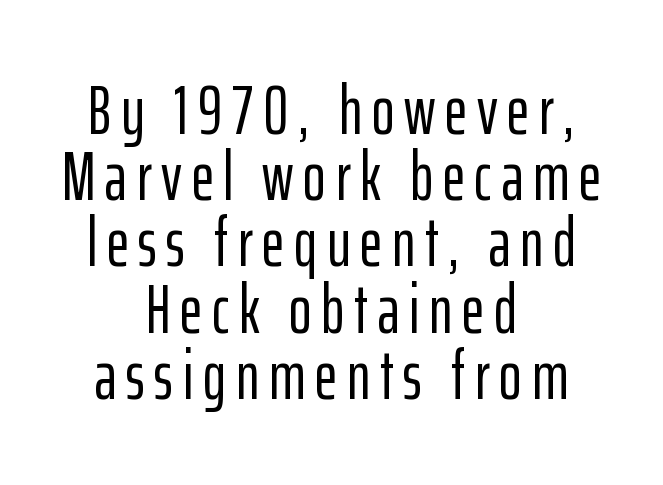
Does the lettering tilt? It doesn't — this is upright. Character widths vary here, with narrow letters taking less room than wide ones. Does the type have serifs? No, each stem ends abruptly. The baseline area is clear. You could barely slide anything between these rows. Compared with a flush-left layout, this one balances lines on the center instead.
